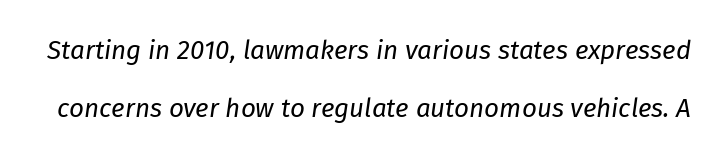
{"italic": "yes", "lean": "right", "slant_degrees": 8, "bold": "no", "underline": "no", "line_spacing": "loose", "line_spacing_ratio": 2.22, "letter_spacing": "normal", "letter_spacing_em": 0.0, "glyph_px": 26}
